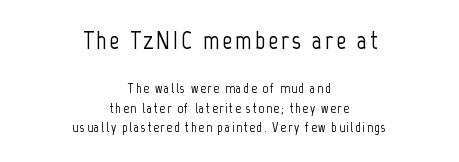
Glance below the letters and you will spot only blank space. These two chunks differ in scale, with the top chunk taking the larger measure. This sample uses an upright cut, with every glyph sitting square on the baseline. Is there much room between lines? A standard amount, neither cramped nor airy.
